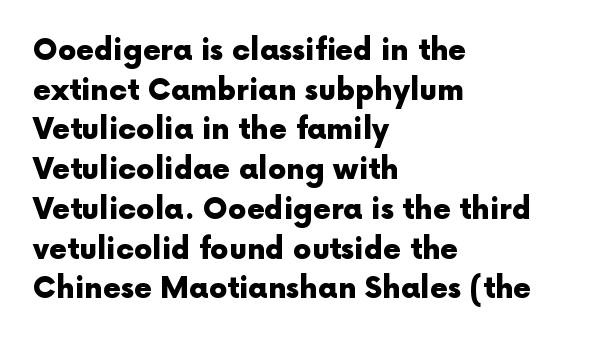
Horizontally, the lines are justified to the leading edge only. The rendering keeps characters at their native spacing. The lines sit at an ordinary, default distance from one another. In terms of letterform style, serifs are entirely absent.
